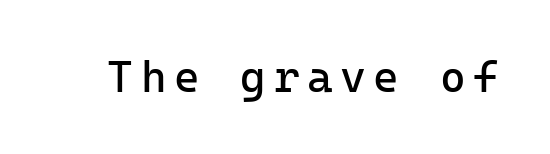
Q: Is the text bold? A: No.
Q: Is the text italic (slanted)? A: No, it is upright.
Q: Is the typeface a serif or a sans-serif typeface? A: Sans-serif.
Q: Is the text underlined? A: No.
Q: Width (condensed, normal, or wide)? A: Normal.
Q: Stroke contrast? A: Low.
Q: x-height? A: Medium.
Q: Monospaced? A: Yes.
